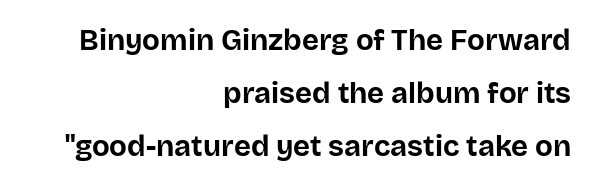
Italic? Not at all — the glyphs are vertical. These lines stack with their right ends in a neat column. This is sans-serif lettering, the kind often seen on screens and signage. The typesetting leans heavy: a genuine bold.
